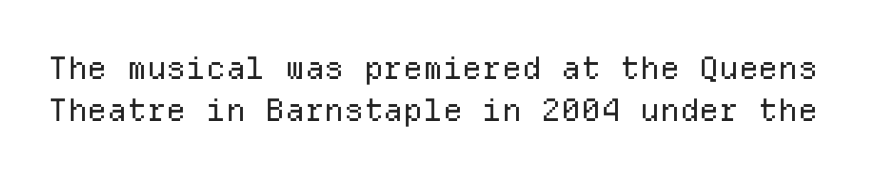
{"serif": "no", "italic": "no", "bold": "no", "weight": "regular", "width": "normal", "stroke_contrast": "low", "x_height": "medium", "monospaced": "yes", "underline": "no", "line_spacing": "normal", "line_spacing_ratio": 1.35, "letter_spacing": "normal", "letter_spacing_em": 0.0, "glyph_px": 31}
